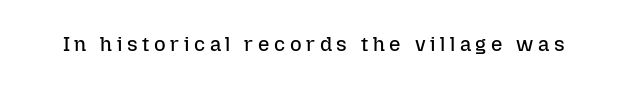
Q: Is the text bold? A: No.
Q: Is the text italic (slanted)? A: No, it is upright.
Q: Is the text underlined? A: No.
Q: Is the spacing between letters normal or unusually wide? A: Unusually wide.
